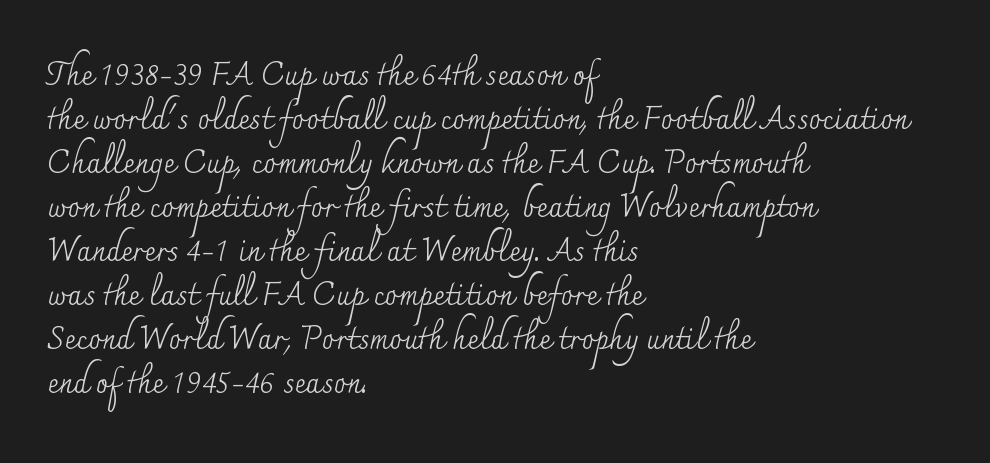
The image shows 31 px regular-weight serif type; set left-aligned, normal line spacing (1.42x), normal letter spacing, not underlined; medium stroke contrast and a small x-height.
